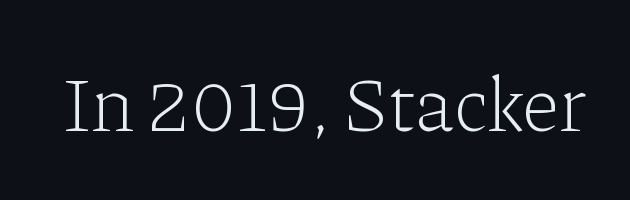
Q: Is the text bold? A: No.
Q: Is the text italic (slanted)? A: No, it is upright.
Q: Is the typeface a serif or a sans-serif typeface? A: Serif.
Q: Is the text underlined? A: No.
Q: Is the spacing between letters normal or unusually wide? A: Normal.
Q: Width (condensed, normal, or wide)? A: Normal.
Q: Stroke contrast? A: Low.
Q: x-height? A: Medium.
Q: Monospaced? A: No.
